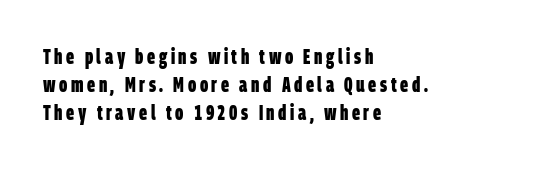
The image shows 21 px bold type; set left-aligned, normal line spacing (1.34x), not underlined.
